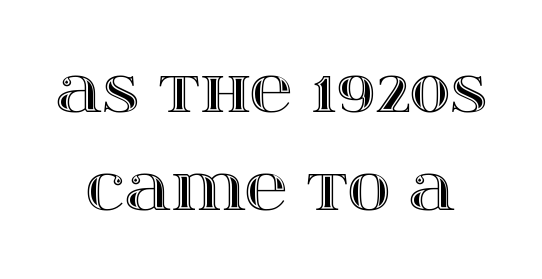
These lines sit exactly where default settings would place them. Proportional: the letters do not fall into vertical columns. Posture: vertical. The space beneath each line is pristine and unruled. Tracking here is standard; glyphs follow each other at the usual distance.
